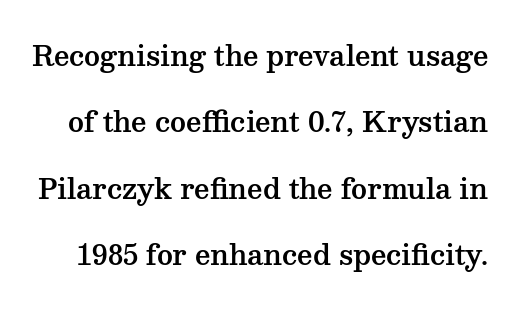
Q: Is the text italic (slanted)? A: No, it is upright.
Q: Is the text underlined? A: No.
Q: Is the spacing between letters normal or unusually wide? A: Normal.
Q: Is the spacing between lines tight, normal or loose? A: Loose.
